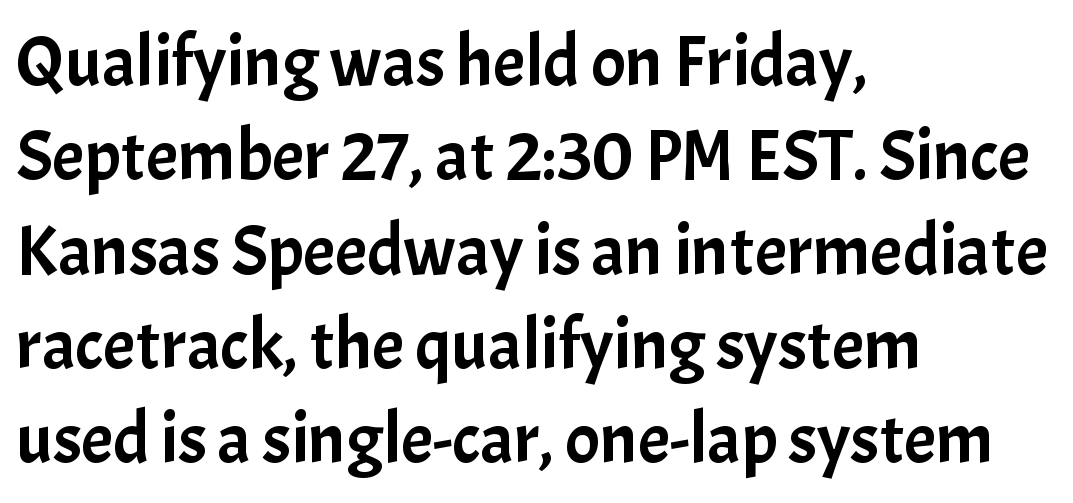
Q: Is the text italic (slanted)? A: No, it is upright.
Q: Is the typeface a serif or a sans-serif typeface? A: Sans-serif.
Q: Is the text underlined? A: No.
Q: How is the paragraph aligned? A: Left-aligned.
Q: Is the spacing between letters normal or unusually wide? A: Normal.
Q: Is the spacing between lines tight, normal or loose? A: Normal.
Q: Width (condensed, normal, or wide)? A: Normal.
Q: Stroke contrast? A: Low.
Q: x-height? A: Medium.
Q: Monospaced? A: No.
